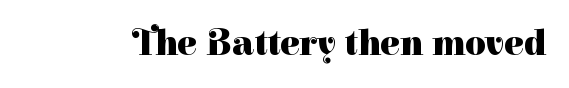
The letters carry serifs — small finishing strokes at the ends of their stems. Spacing between characters is what you'd get straight out of the box. The face used here has the dense, thick strokes of a bold. In terms of posture, this sample is upright. Looks like regular typesetting: each glyph gets only the width it needs. Honestly, there is no underline to notice here at all.
